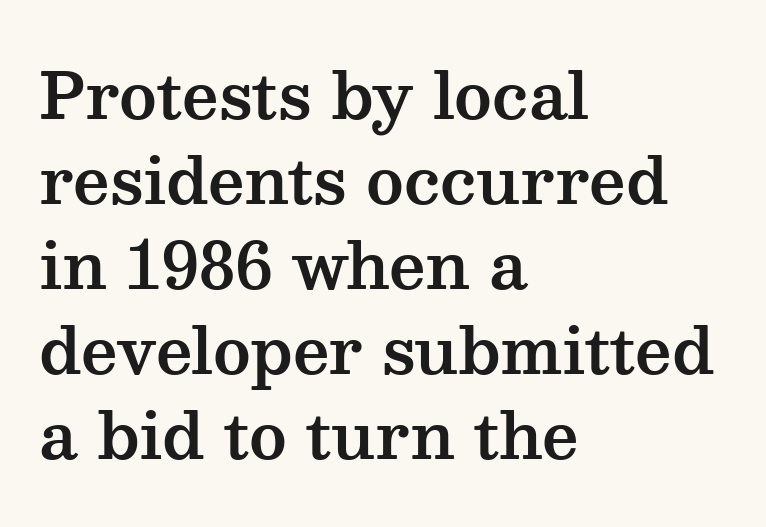
Here the designer chose a conventional face with non-uniform glyph widths. Font category for this specimen: serif. Students, observe: this is what conventionally led text looks like. Just letters on the line, the space beneath them empty.
